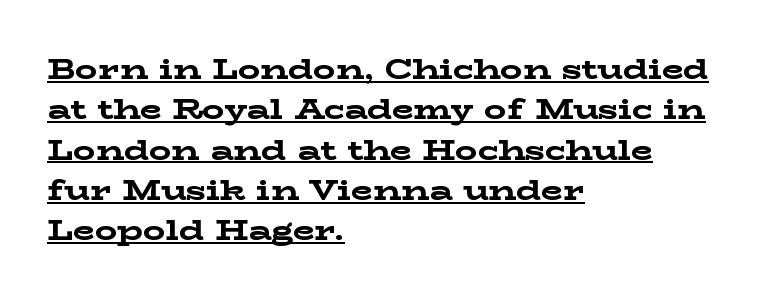
The image shows 28 px bold, wide serif type, upright; set left-aligned, normal line spacing (1.44x), normal letter spacing, underlined; low stroke contrast and a medium x-height.
